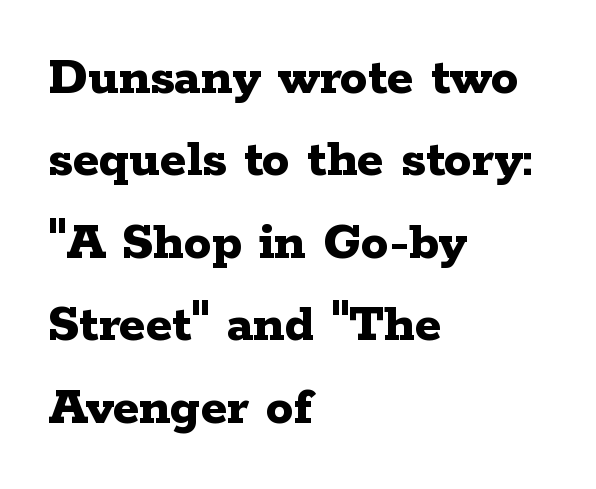
In terms of posture, this sample is upright. Is the type bold? Yes — the strokes are clearly thick and heavy. A typesetter would call this zero additional tracking. Each new line begins a customary step beneath the previous one. Clear beneath every line of the passage. Spacing verdict: proportional, widths tailored to each character.
